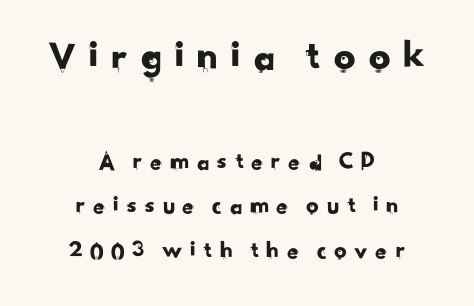
{"serif": "no", "width": "normal", "stroke_contrast": "low", "x_height": "small", "monospaced": "no", "underline": "no", "align": "center", "line_spacing_ratio": 1.78, "letter_spacing": "wide", "letter_spacing_em": 0.23, "larger_block": "first", "size_ratio": 1.72, "glyph_px": 43}
